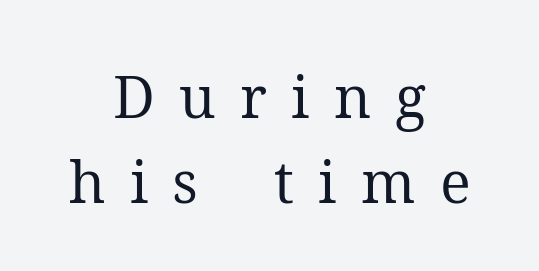
Q: Is the text bold? A: No.
Q: Is the text italic (slanted)? A: No, it is upright.
Q: Is the typeface a serif or a sans-serif typeface? A: Serif.
Q: Is the text underlined? A: No.
Q: How is the paragraph aligned? A: Centered.
Q: Is the spacing between letters normal or unusually wide? A: Unusually wide.
Q: Is the spacing between lines tight, normal or loose? A: Normal.
Q: Width (condensed, normal, or wide)? A: Normal.
Q: Stroke contrast? A: Medium.
Q: x-height? A: Medium.
Q: Monospaced? A: No.
